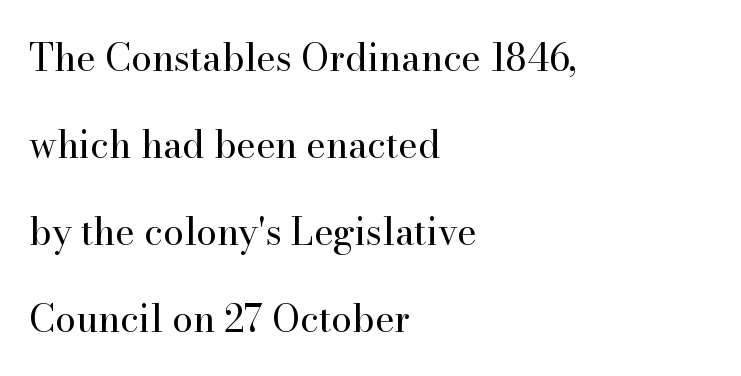
Q: Is the text bold? A: No.
Q: Is the text italic (slanted)? A: No, it is upright.
Q: Is the typeface a serif or a sans-serif typeface? A: Serif.
Q: Is the text underlined? A: No.
Q: How is the paragraph aligned? A: Left-aligned.
Q: Is the spacing between letters normal or unusually wide? A: Normal.
Q: Is the spacing between lines tight, normal or loose? A: Loose.
Q: Width (condensed, normal, or wide)? A: Normal.
Q: Stroke contrast? A: High.
Q: x-height? A: Small.
Q: Monospaced? A: No.
